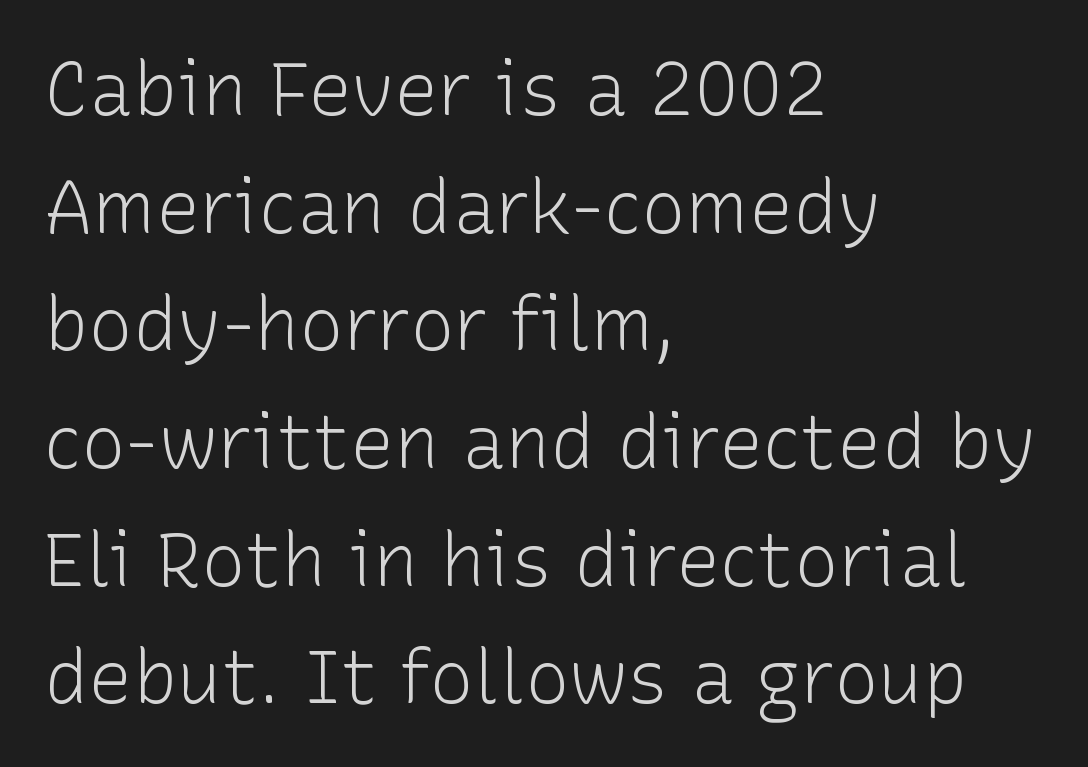
Q: Is the text bold? A: No.
Q: Is the text italic (slanted)? A: No, it is upright.
Q: Is the typeface a serif or a sans-serif typeface? A: Sans-serif.
Q: Is the text underlined? A: No.
Q: How is the paragraph aligned? A: Left-aligned.
Q: Is the spacing between letters normal or unusually wide? A: Normal.
Q: Is the spacing between lines tight, normal or loose? A: Normal.
Q: Width (condensed, normal, or wide)? A: Normal.
Q: Stroke contrast? A: Low.
Q: x-height? A: Medium.
Q: Monospaced? A: No.
